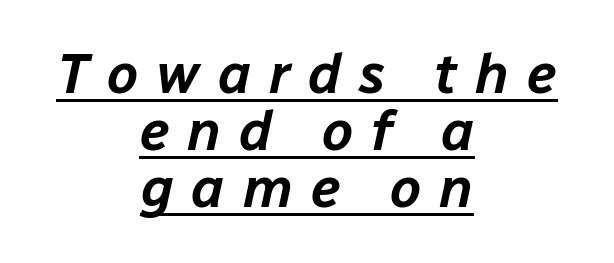
{"italic": "yes", "lean": "right", "slant_degrees": 12, "width": "normal", "stroke_contrast": "low", "x_height": "medium", "monospaced": "no", "underline": "yes", "align": "center", "line_spacing": "tight", "line_spacing_ratio": 1.02, "letter_spacing": "wide", "letter_spacing_em": 0.32, "glyph_px": 56}
